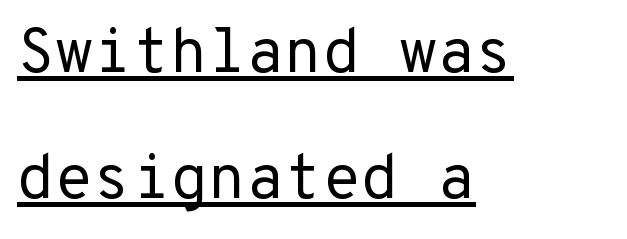
Has an underline been added? It has. Vertically, the passage feels expansive, rows floating well apart. Compared with a centered layout, this one pins lines to the left instead. The weight tops out at a normal text grade. Is the letter spacing exaggerated? No — it looks like the ordinary default.
